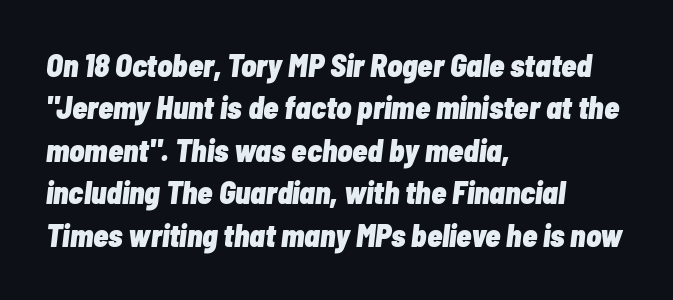
Q: Is the text bold? A: Yes.
Q: Is the text italic (slanted)? A: Yes, it leans right by about 7 degrees.
Q: Is the text underlined? A: No.
Q: How is the paragraph aligned? A: Left-aligned.
Q: Is the spacing between letters normal or unusually wide? A: Normal.
Q: Is the spacing between lines tight, normal or loose? A: Normal.
Q: Width (condensed, normal, or wide)? A: Condensed.
Q: Stroke contrast? A: Low.
Q: x-height? A: Medium.
Q: Monospaced? A: No.
